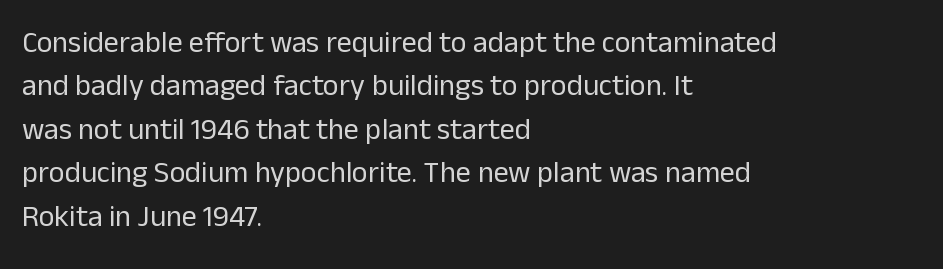
Q: Is the text bold? A: No.
Q: Is the text italic (slanted)? A: No, it is upright.
Q: Is the typeface a serif or a sans-serif typeface? A: Sans-serif.
Q: Is the text underlined? A: No.
Q: How is the paragraph aligned? A: Left-aligned.
Q: Is the spacing between letters normal or unusually wide? A: Normal.
Q: Is the spacing between lines tight, normal or loose? A: Normal.
Q: Width (condensed, normal, or wide)? A: Normal.
Q: Stroke contrast? A: Low.
Q: x-height? A: Medium.
Q: Monospaced? A: No.
